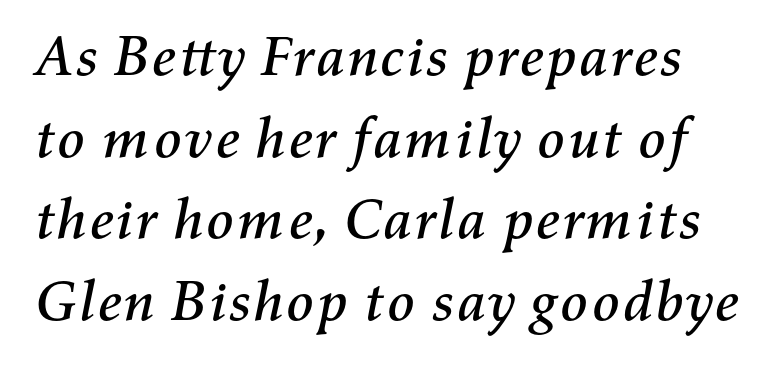
Here the designer chose a conventional face with non-uniform glyph widths. The passage shown has conventional tracking throughout. Each new line begins a customary step beneath the previous one. If you drew a line through each stem, it would be angled. Each row of text sits above clean, open space.
